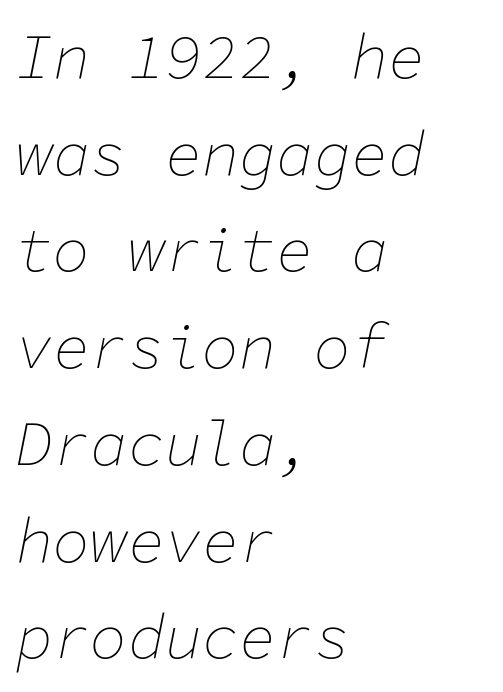
The image shows 62 px thin type, italic (leaning right), monospaced; set left-aligned, normal line spacing (1.56x), normal letter spacing, not underlined; low stroke contrast and a medium x-height.
